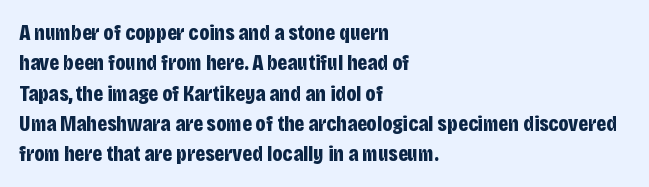
Q: Is the text bold? A: Yes.
Q: Is the text italic (slanted)? A: No, it is upright.
Q: Is the text underlined? A: No.
Q: How is the paragraph aligned? A: Left-aligned.
Q: Is the spacing between letters normal or unusually wide? A: Normal.
Q: Is the spacing between lines tight, normal or loose? A: Normal.
